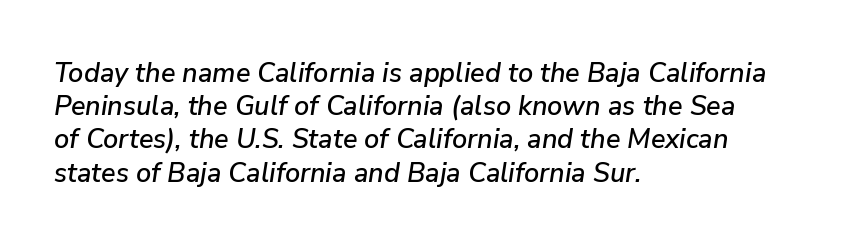
The image shows 27 px text type, italic (leaning right); set left-aligned, line spacing 1.23x, normal letter spacing, not underlined.
